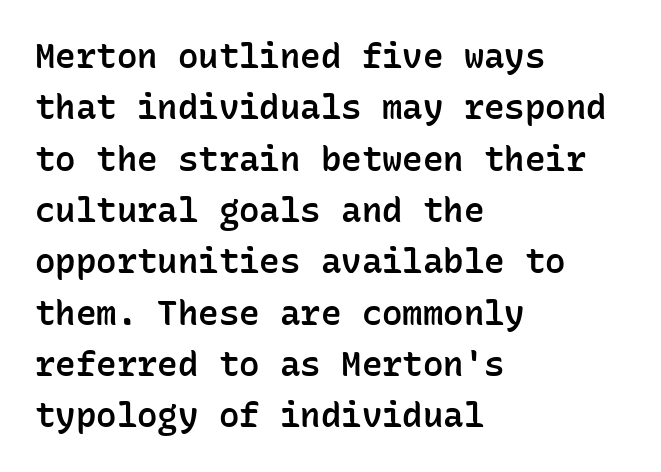
The image shows 34 px semibold sans-serif type, upright, monospaced; set left-aligned, normal line spacing (1.51x), normal letter spacing, not underlined; low stroke contrast and a medium x-height.
